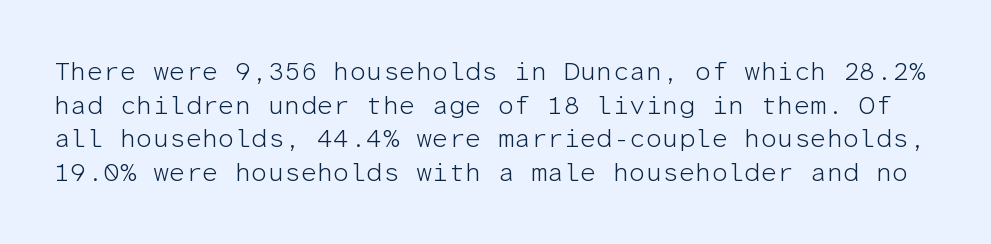
Caption: standard tracking, unaltered. Normally led — the rows are evenly, conventionally spaced. The specimen omits any rule beneath the text block's lines. The font is comparable to plain body text, perhaps lighter. The letters stand straight up with perfectly vertical stems.
